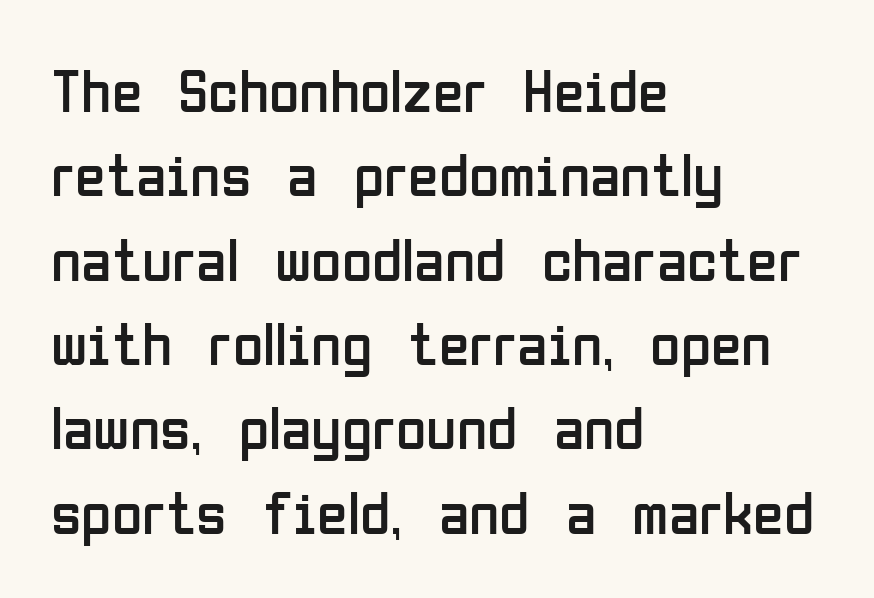
{"serif": "no", "italic": "no", "bold": "no", "weight": "regular", "width": "condensed", "stroke_contrast": "low", "x_height": "medium", "monospaced": "no", "underline": "no", "align": "left", "line_spacing": "normal", "line_spacing_ratio": 1.36, "letter_spacing": "normal", "letter_spacing_em": 0.0, "glyph_px": 62}
